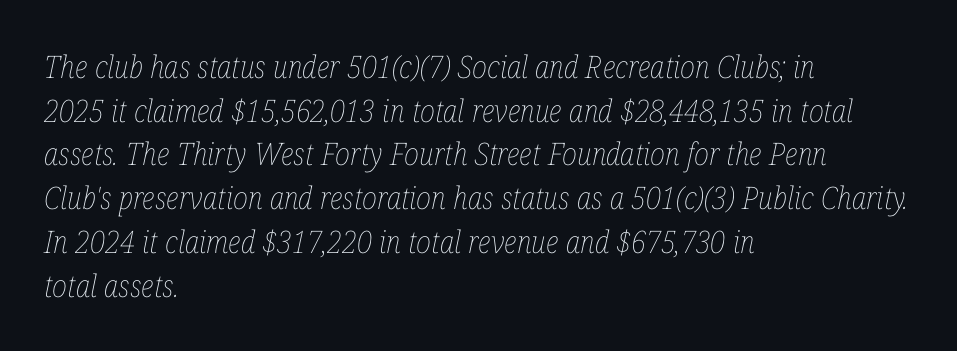
Q: Is the text bold? A: No.
Q: Is the text italic (slanted)? A: Yes, it leans right by about 12 degrees.
Q: Is the text underlined? A: No.
Q: How is the paragraph aligned? A: Left-aligned.
Q: Is the spacing between letters normal or unusually wide? A: Normal.
Q: Is the spacing between lines tight, normal or loose? A: Normal.
Q: Width (condensed, normal, or wide)? A: Condensed.
Q: Stroke contrast? A: Low.
Q: x-height? A: Medium.
Q: Monospaced? A: No.
